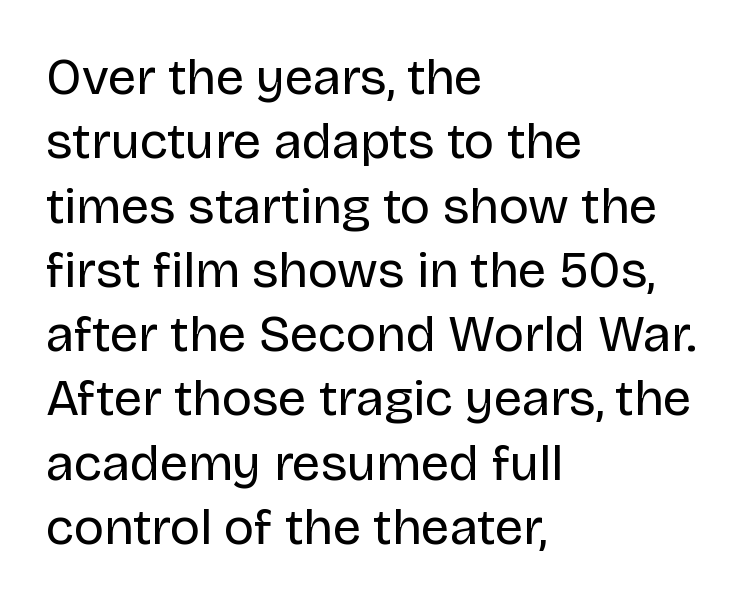
Normally led — the rows are evenly, conventionally spaced. Note the varied advance widths — an 'i' is clearly narrower than an 'm'. Characters remain perfectly vertical along every line. Check the space under the baseline: it is left empty.
